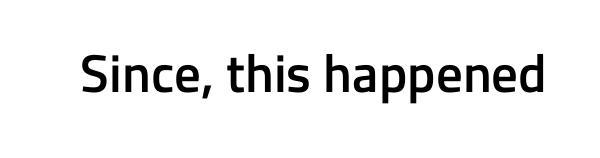
Q: Is the text bold? A: Semi-bold.
Q: Is the text italic (slanted)? A: No, it is upright.
Q: Is the typeface a serif or a sans-serif typeface? A: Sans-serif.
Q: Is the text underlined? A: No.
Q: Is the spacing between letters normal or unusually wide? A: Normal.
Q: Width (condensed, normal, or wide)? A: Normal.
Q: Stroke contrast? A: Low.
Q: x-height? A: Medium.
Q: Monospaced? A: No.
